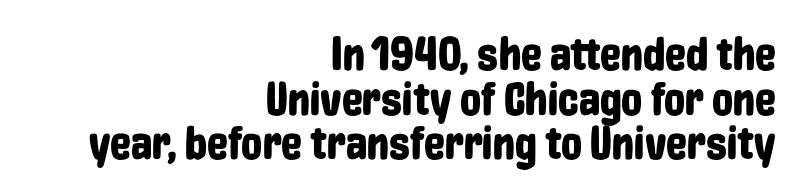
The type sits square on the baseline with zero lean. Anything drawn beneath the words? Only blank space. This block would grow much taller if given ordinary leading; it's compressed now. Each line ends at the same right margin while the left side varies. You could call the tracking neutral — neither tight nor loose. Is this a fixed-width face? No — the glyphs have proportional, varying widths.
